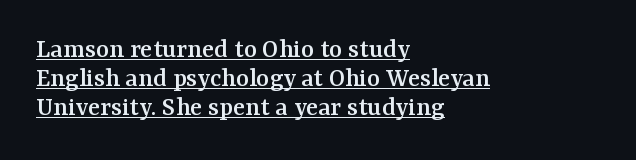
{"serif": "yes", "italic": "no", "width": "normal", "stroke_contrast": "medium", "x_height": "medium", "monospaced": "no", "underline": "yes", "align": "left", "line_spacing": "tight", "line_spacing_ratio": 1.04, "letter_spacing": "normal", "letter_spacing_em": 0.0, "glyph_px": 28}
